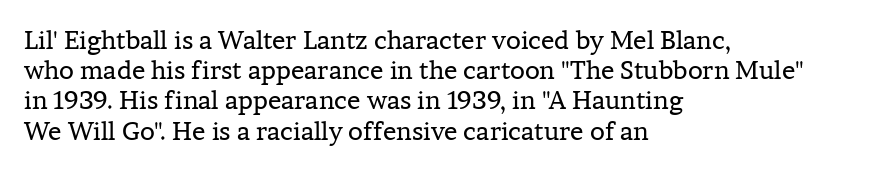
The image shows 25 px text type, upright; set left-aligned, line spacing 1.21x, normal letter spacing, not underlined.
